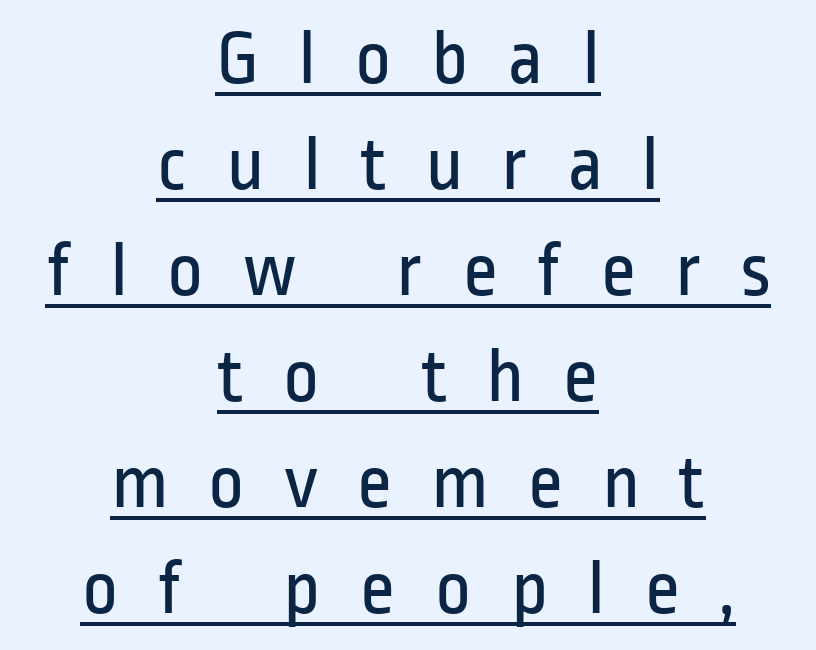
Q: Is the text bold? A: No.
Q: Is the text italic (slanted)? A: No, it is upright.
Q: Is the typeface a serif or a sans-serif typeface? A: Sans-serif.
Q: Is the text underlined? A: Yes.
Q: How is the paragraph aligned? A: Centered.
Q: Is the spacing between letters normal or unusually wide? A: Unusually wide.
Q: Is the spacing between lines tight, normal or loose? A: Normal.
Q: Width (condensed, normal, or wide)? A: Condensed.
Q: Stroke contrast? A: Low.
Q: x-height? A: Medium.
Q: Monospaced? A: No.
